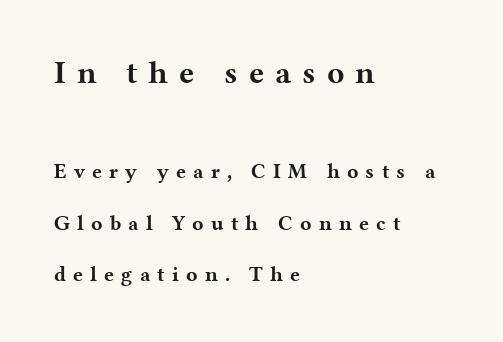
Q: Is the text bold? A: Yes.
Q: Is the text italic (slanted)? A: No, it is upright.
Q: Is the typeface a serif or a sans-serif typeface? A: Serif.
Q: Is the text underlined? A: No.
Q: How is the paragraph aligned? A: Left-aligned.
Q: Is the spacing between letters normal or unusually wide? A: Unusually wide.
Q: Is the spacing between lines tight, normal or loose? A: Loose.
Q: Which block of text is set in a larger size, the first (top) or the second (bottom)? A: The first (top) one.
Q: Width (condensed, normal, or wide)? A: Wide.
Q: Stroke contrast? A: Medium.
Q: x-height? A: Medium.
Q: Monospaced? A: No.
